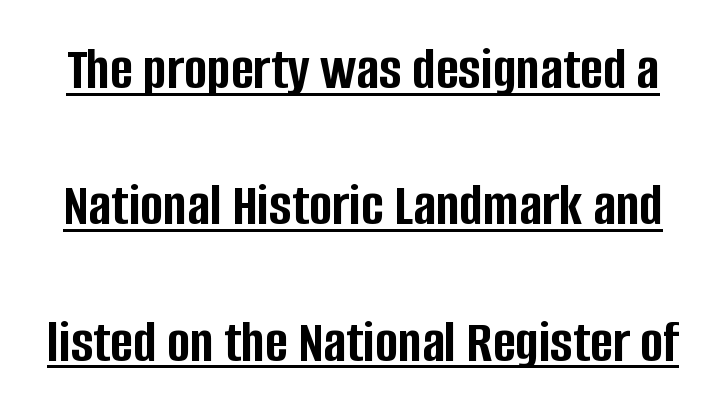
{"serif": "no", "italic": "no", "bold": "yes", "weight": "semibold", "width": "condensed", "stroke_contrast": "low", "x_height": "large", "monospaced": "no", "underline": "yes", "line_spacing": "loose", "line_spacing_ratio": 2.2, "letter_spacing": "normal", "letter_spacing_em": 0.0, "glyph_px": 62}
